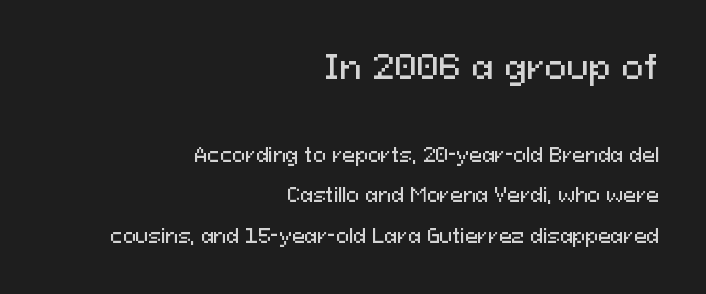
Q: Is the text italic (slanted)? A: No, it is upright.
Q: Is the typeface a serif or a sans-serif typeface? A: Sans-serif.
Q: Is the text underlined? A: No.
Q: How is the paragraph aligned? A: Right-aligned.
Q: Is the spacing between letters normal or unusually wide? A: Normal.
Q: Is the spacing between lines tight, normal or loose? A: Loose.
Q: Which block of text is set in a larger size, the first (top) or the second (bottom)? A: The first (top) one.
Q: Width (condensed, normal, or wide)? A: Normal.
Q: Stroke contrast? A: Medium.
Q: x-height? A: Medium.
Q: Monospaced? A: No.
